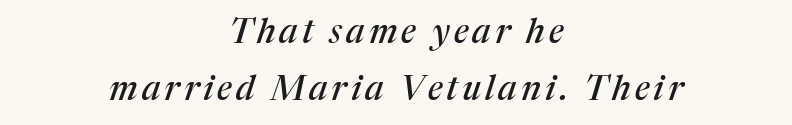
Q: Is the text italic (slanted)? A: Yes, it leans right by about 17 degrees.
Q: Is the typeface a serif or a sans-serif typeface? A: Serif.
Q: Is the text underlined? A: No.
Q: How is the paragraph aligned? A: Centered.
Q: Is the spacing between lines tight, normal or loose? A: Normal.
Q: Width (condensed, normal, or wide)? A: Normal.
Q: Stroke contrast? A: Medium.
Q: x-height? A: Medium.
Q: Monospaced? A: No.
